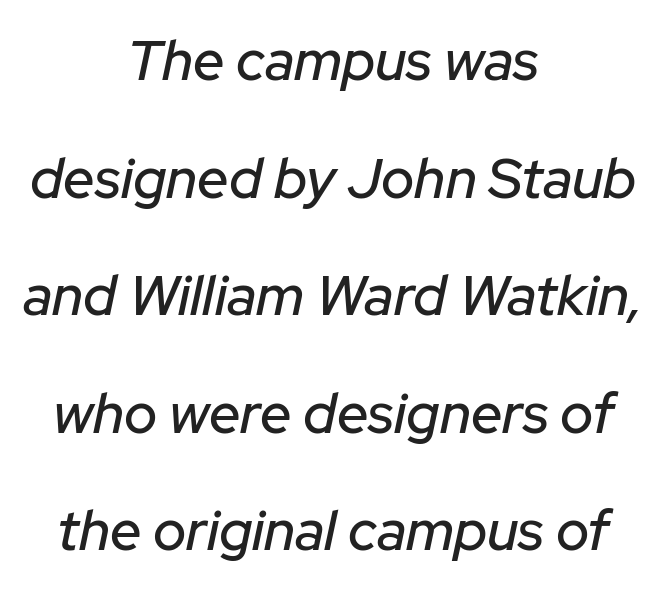
{"italic": "yes", "lean": "right", "slant_degrees": 12, "width": "normal", "stroke_contrast": "low", "x_height": "medium", "monospaced": "no", "underline": "no", "align": "center", "line_spacing": "loose", "line_spacing_ratio": 2.1, "letter_spacing": "normal", "letter_spacing_em": 0.0, "glyph_px": 56}
